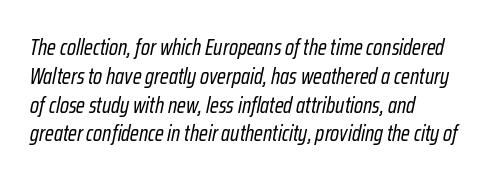
{"italic": "yes", "lean": "right", "slant_degrees": 12, "bold": "no", "underline": "no", "align": "left", "line_spacing": "normal", "line_spacing_ratio": 1.31, "letter_spacing": "normal", "letter_spacing_em": 0.0, "glyph_px": 22}
